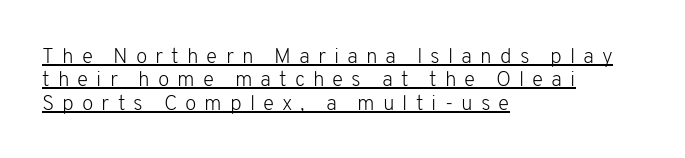
The image shows 21 px text type, upright; set left-aligned, tight line spacing (1.11x), unusually wide letter spacing (+0.38 em), underlined.
